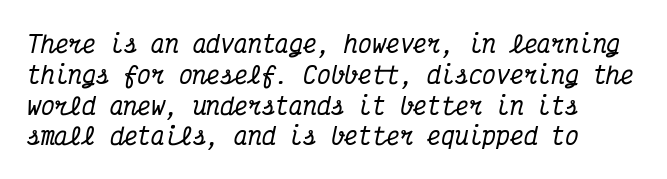
{"italic": "yes", "lean": "right", "slant_degrees": 12, "underline": "no", "line_spacing": "normal", "line_spacing_ratio": 1.34, "letter_spacing": "normal", "letter_spacing_em": 0.0, "glyph_px": 23}
